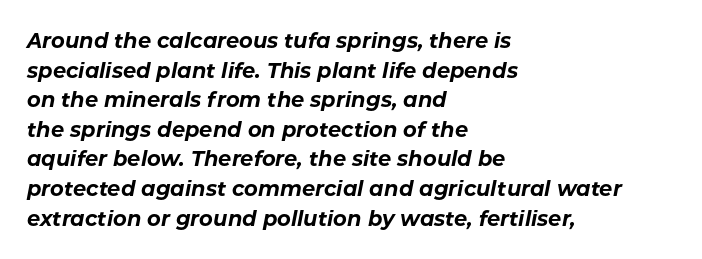
Students, note that the glyphs here touch the page at normal intervals. The foot of each line stays bare and open. The font is running at its bold setting. The vertical gap from one line to the next is medium. Reading down the block, your eye returns to a fixed left position each line. Compared with ordinary roman type, these characters are visibly tilted.
